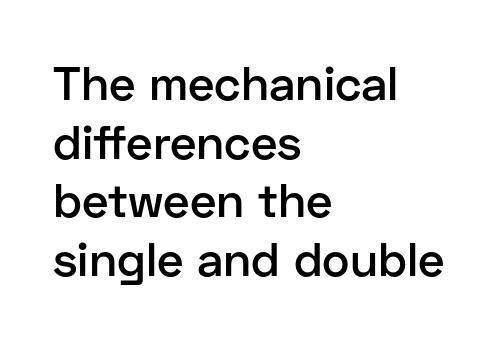
{"serif": "no", "italic": "no", "bold": "semi", "weight": "semibold", "width": "normal", "stroke_contrast": "low", "x_height": "medium", "monospaced": "no", "underline": "no", "align": "left", "line_spacing": "normal", "line_spacing_ratio": 1.25, "letter_spacing": "normal", "letter_spacing_em": 0.0, "glyph_px": 47}
